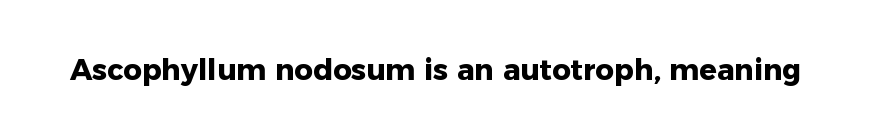
Q: Is the text bold? A: Yes.
Q: Is the text italic (slanted)? A: No, it is upright.
Q: Is the typeface a serif or a sans-serif typeface? A: Sans-serif.
Q: Is the text underlined? A: No.
Q: Is the spacing between letters normal or unusually wide? A: Normal.
Q: Width (condensed, normal, or wide)? A: Normal.
Q: Stroke contrast? A: Low.
Q: x-height? A: Medium.
Q: Monospaced? A: No.
